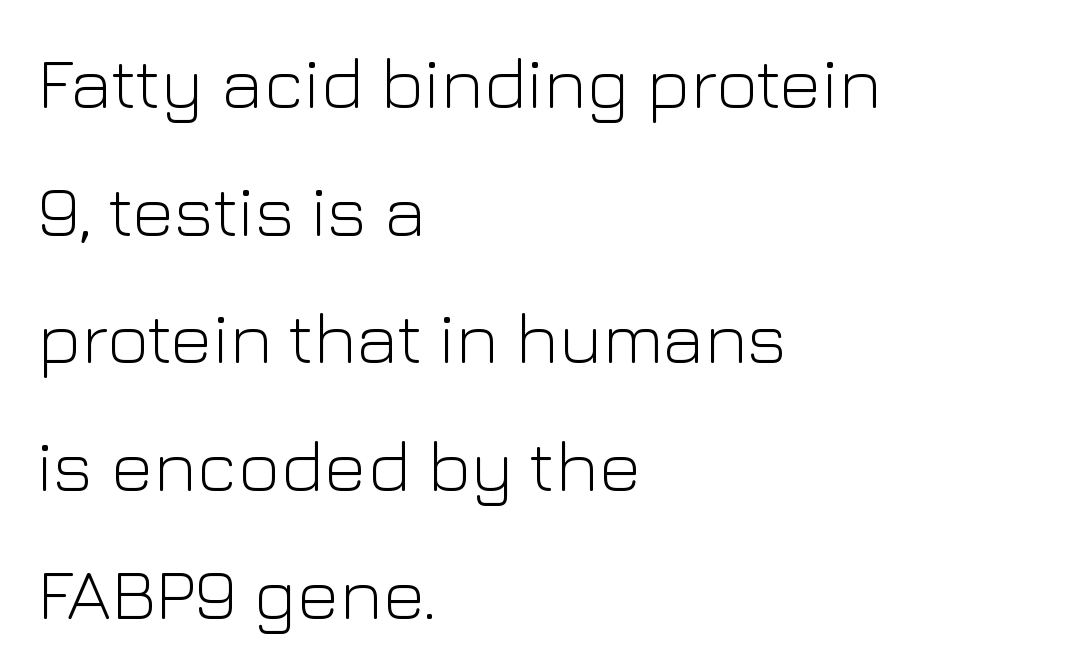
The text was rendered using a sans face with plain stroke endings. No italicization has been applied; the sample stays upright. Think standard paragraph weight, or any step lighter than that. This rendering features lettering with no underline. Think of a printed novel: that variable character pitch is what you see here. The tracking reads as untouched default to a designer's eye.
